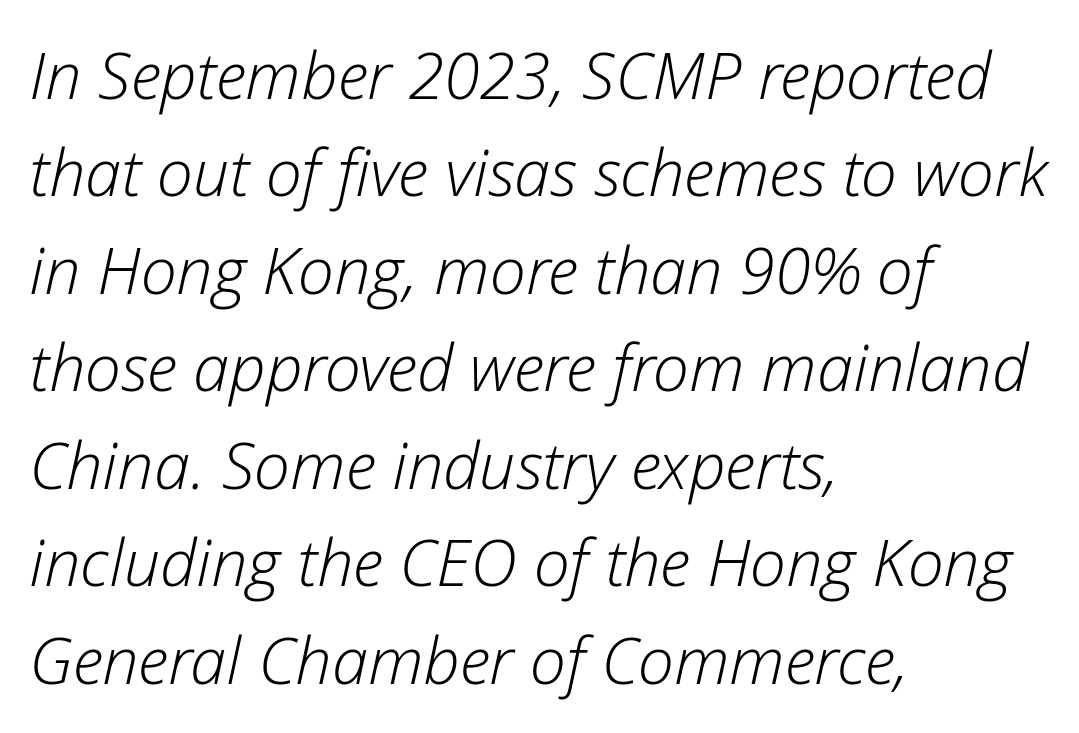
The image shows 65 px light type, italic (leaning right); set left-aligned, normal line spacing (1.5x), normal letter spacing, not underlined; low stroke contrast and a medium x-height.
